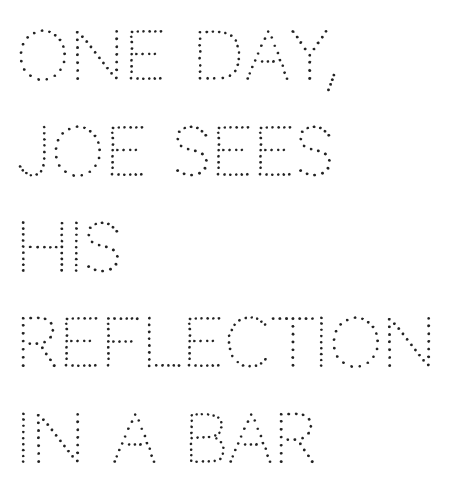
Q: Is the text bold? A: No.
Q: Is the text italic (slanted)? A: No, it is upright.
Q: Is the typeface a serif or a sans-serif typeface? A: Sans-serif.
Q: Is the text underlined? A: No.
Q: How is the paragraph aligned? A: Left-aligned.
Q: Is the spacing between letters normal or unusually wide? A: Normal.
Q: Is the spacing between lines tight, normal or loose? A: Normal.
Q: Width (condensed, normal, or wide)? A: Normal.
Q: Stroke contrast? A: Low.
Q: x-height? A: Large.
Q: Monospaced? A: No.
